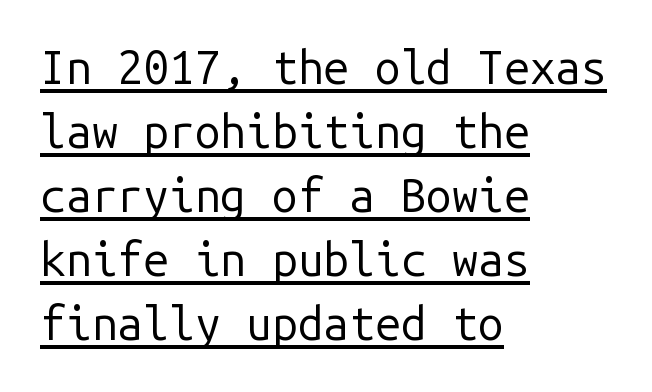
{"serif": "no", "italic": "no", "bold": "no", "weight": "regular", "width": "normal", "stroke_contrast": "low", "x_height": "medium", "monospaced": "yes", "underline": "yes", "align": "left", "line_spacing": "normal", "line_spacing_ratio": 1.39, "letter_spacing": "normal", "letter_spacing_em": 0.0, "glyph_px": 46}
